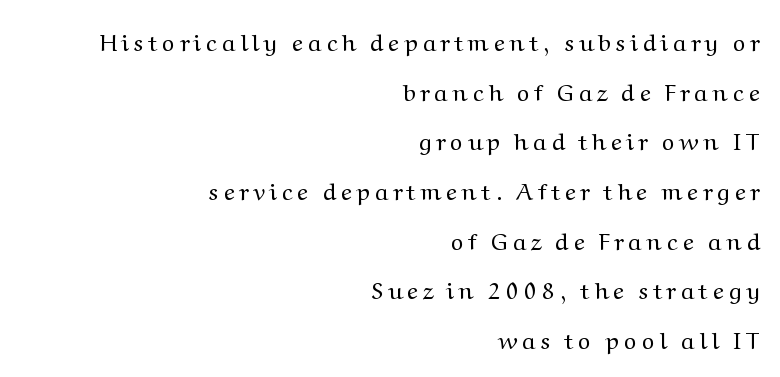
{"italic": "no", "bold": "no", "underline": "no", "align": "right", "line_spacing": "loose", "line_spacing_ratio": 2.07, "letter_spacing": "wide", "letter_spacing_em": 0.24, "glyph_px": 24}
